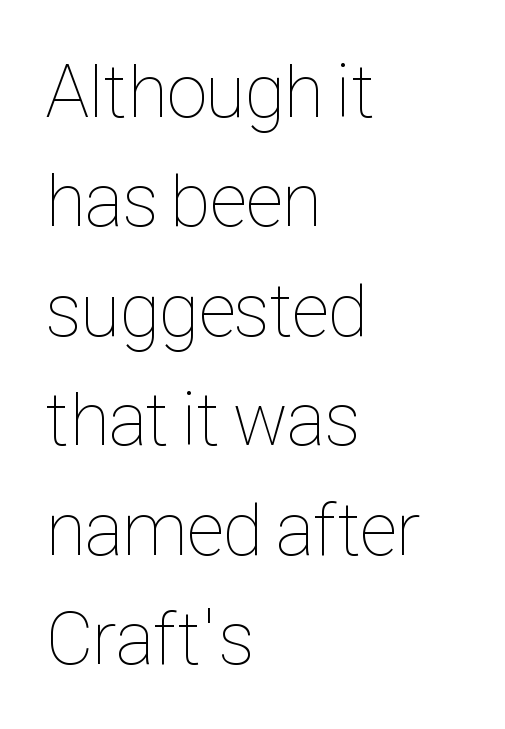
{"italic": "no", "bold": "no", "weight": "thin", "width": "condensed", "stroke_contrast": "low", "x_height": "medium", "monospaced": "no", "underline": "no", "align": "left", "line_spacing": "normal", "line_spacing_ratio": 1.46, "letter_spacing": "normal", "letter_spacing_em": 0.0, "glyph_px": 75}
